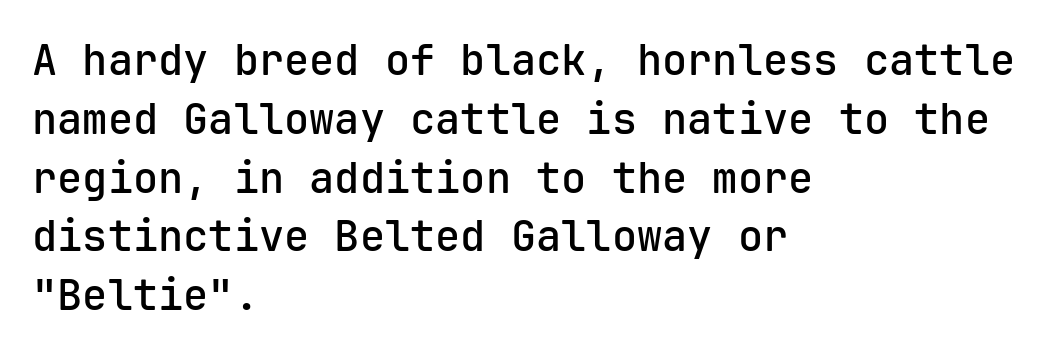
The image shows 42 px semibold sans-serif type, upright, monospaced; set left-aligned, normal line spacing (1.4x), normal letter spacing, not underlined; low stroke contrast and a medium x-height.
